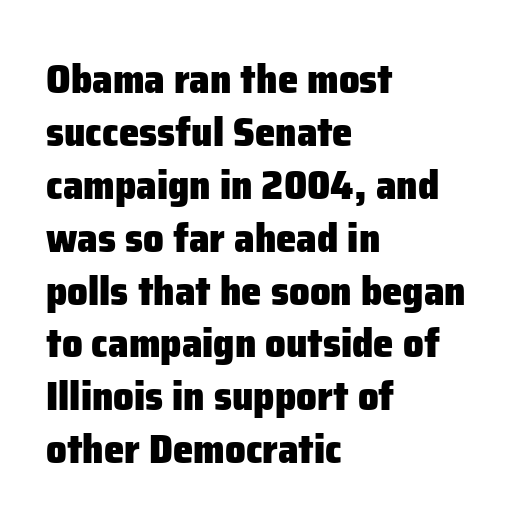
{"serif": "no", "italic": "no", "bold": "yes", "weight": "heavy", "width": "normal", "stroke_contrast": "low", "x_height": "medium", "monospaced": "no", "underline": "no", "align": "left", "line_spacing": "normal", "line_spacing_ratio": 1.29, "letter_spacing": "normal", "letter_spacing_em": 0.0, "glyph_px": 41}
